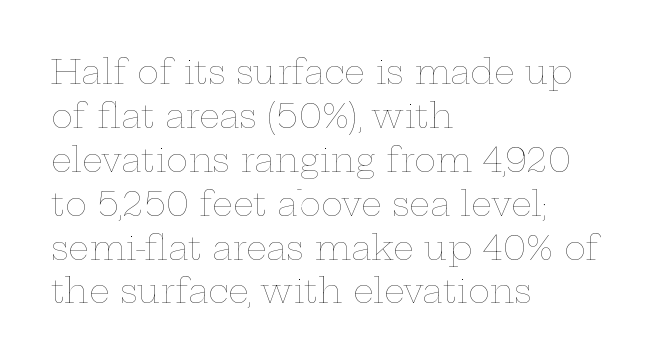
Q: Is the text bold? A: No.
Q: Is the text italic (slanted)? A: No, it is upright.
Q: Is the text underlined? A: No.
Q: How is the paragraph aligned? A: Left-aligned.
Q: Is the spacing between letters normal or unusually wide? A: Normal.
Q: Is the spacing between lines tight, normal or loose? A: Normal.
Q: Width (condensed, normal, or wide)? A: Wide.
Q: Stroke contrast? A: Low.
Q: x-height? A: Medium.
Q: Monospaced? A: No.
